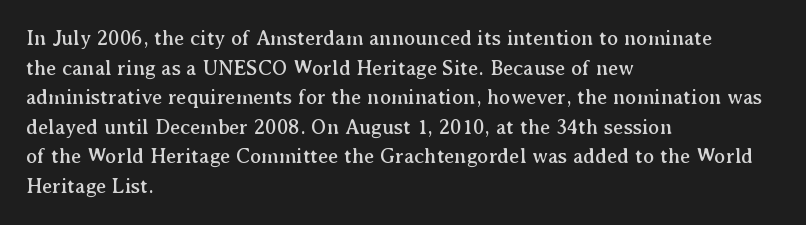
The image shows 21 px text type, upright; set left-aligned, normal line spacing (1.41x), normal letter spacing, not underlined.
